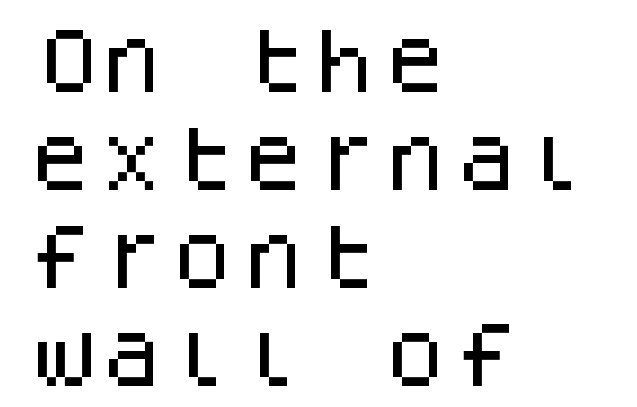
Q: Is the text italic (slanted)? A: No, it is upright.
Q: Is the typeface a serif or a sans-serif typeface? A: Sans-serif.
Q: Is the text underlined? A: No.
Q: How is the paragraph aligned? A: Left-aligned.
Q: Is the spacing between letters normal or unusually wide? A: Normal.
Q: Is the spacing between lines tight, normal or loose? A: Normal.
Q: Width (condensed, normal, or wide)? A: Normal.
Q: Stroke contrast? A: Low.
Q: x-height? A: Large.
Q: Monospaced? A: Yes.
